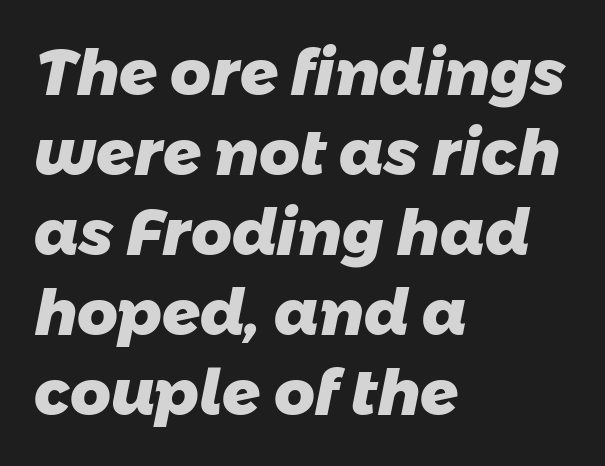
{"serif": "no", "bold": "yes", "weight": "heavy", "width": "normal", "stroke_contrast": "low", "x_height": "medium", "monospaced": "no", "underline": "no", "align": "left", "line_spacing": "normal", "line_spacing_ratio": 1.27, "letter_spacing": "normal", "letter_spacing_em": 0.0, "glyph_px": 63}
